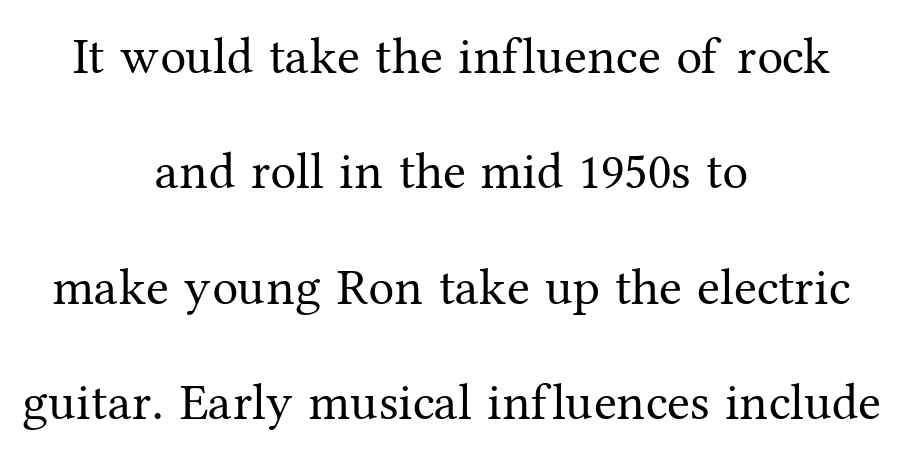
The image shows 52 px regular-weight serif type, upright; set centered, loose line spacing (2.22x), normal letter spacing, not underlined; medium stroke contrast and a medium x-height.
